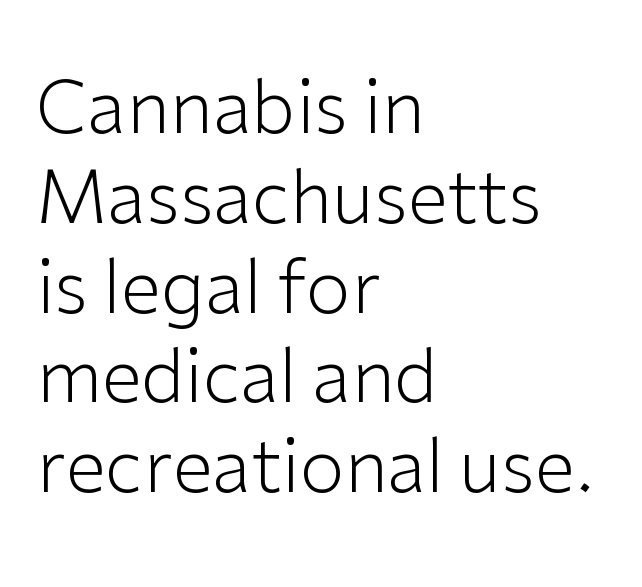
Summary of weight: not heavy and not bold. Check where the strokes stop: nothing finishes them off — pure sans. Layout note: lines flush left. Posture: vertical. Looks like regular typesetting: each glyph gets only the width it needs. The space beneath each line is pristine and unruled.
